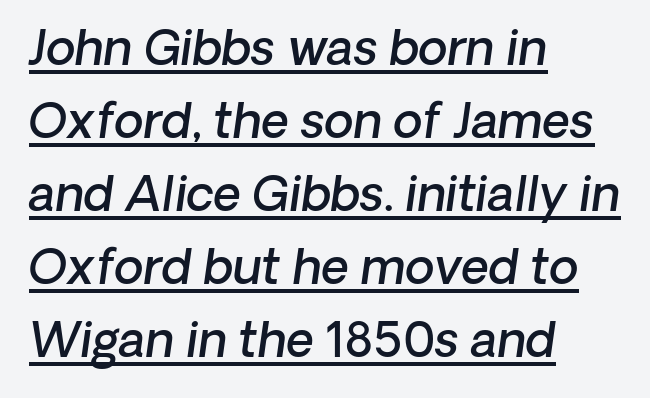
{"serif": "no", "bold": "semi", "weight": "semibold", "width": "normal", "stroke_contrast": "low", "x_height": "medium", "monospaced": "no", "underline": "yes", "align": "left", "line_spacing": "normal", "line_spacing_ratio": 1.52, "letter_spacing": "normal", "letter_spacing_em": 0.0, "glyph_px": 48}
